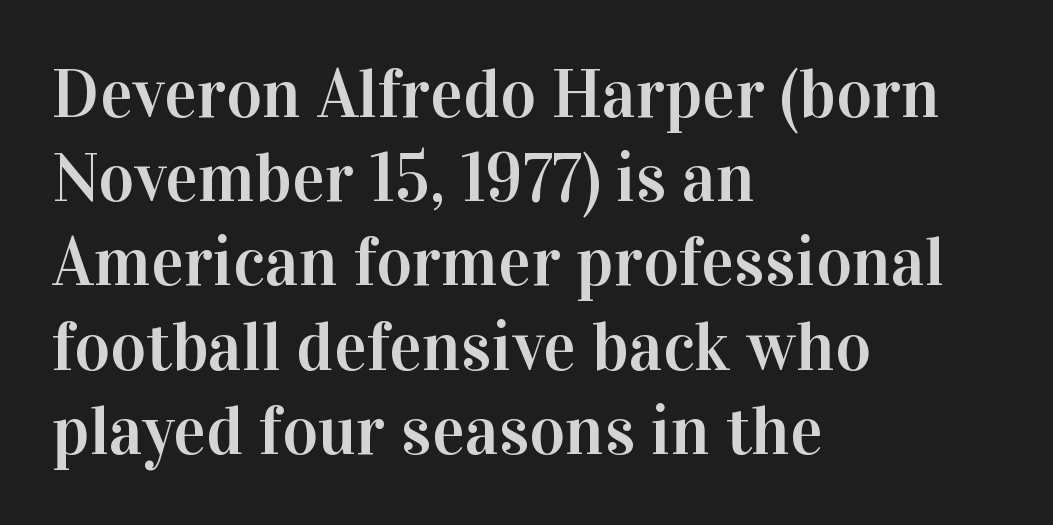
Students, note that the glyphs here touch the page at normal intervals. Check where the strokes stop: tiny serifs finish them off. Designer's note — italics off, roman on. Plain, unruled lines of type. Line beginnings align vertically; line endings do not. You could not count columns in this text — the font is proportionally spaced.
